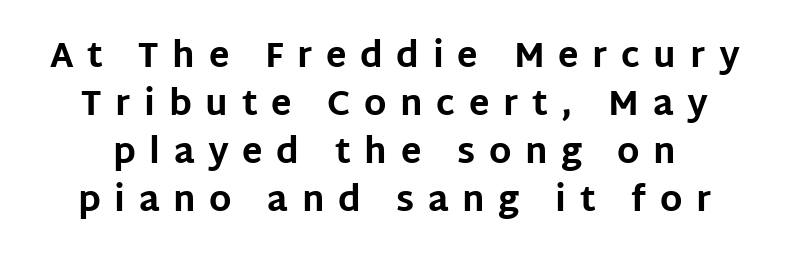
Q: Is the text bold? A: Yes.
Q: Is the text italic (slanted)? A: No, it is upright.
Q: Is the typeface a serif or a sans-serif typeface? A: Sans-serif.
Q: Is the text underlined? A: No.
Q: Is the spacing between letters normal or unusually wide? A: Unusually wide.
Q: Is the spacing between lines tight, normal or loose? A: Normal.
Q: Width (condensed, normal, or wide)? A: Normal.
Q: Stroke contrast? A: Low.
Q: x-height? A: Large.
Q: Monospaced? A: No.
